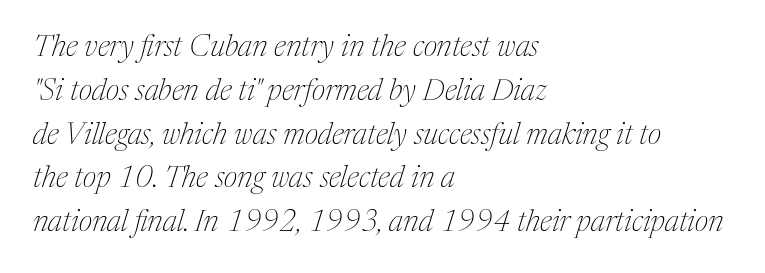
Q: Is the text bold? A: No.
Q: Is the text italic (slanted)? A: Yes, it leans right by about 17 degrees.
Q: Is the typeface a serif or a sans-serif typeface? A: Serif.
Q: Is the text underlined? A: No.
Q: How is the paragraph aligned? A: Left-aligned.
Q: Is the spacing between letters normal or unusually wide? A: Normal.
Q: Is the spacing between lines tight, normal or loose? A: Normal.
Q: Width (condensed, normal, or wide)? A: Normal.
Q: Stroke contrast? A: Medium.
Q: x-height? A: Medium.
Q: Monospaced? A: No.
